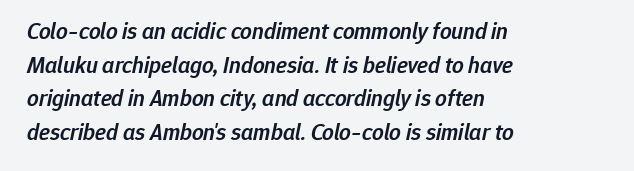
Q: Is the text bold? A: Semi-bold.
Q: Is the text italic (slanted)? A: Yes, it leans right by about 12 degrees.
Q: Is the text underlined? A: No.
Q: How is the paragraph aligned? A: Left-aligned.
Q: Is the spacing between letters normal or unusually wide? A: Normal.
Q: Is the spacing between lines tight, normal or loose? A: Normal.
